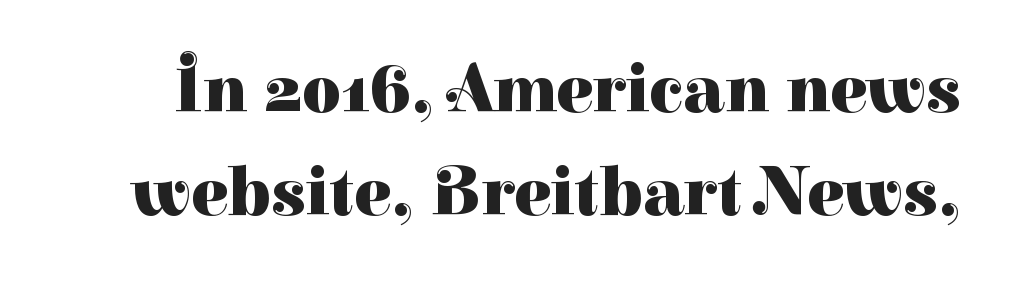
The passage shown is emphatically bold. The foot of each line stays bare and open. Regarding leading, the lines here are spaced in the standard way. This sample has the flowing, uneven cadence of proportional lettering.
